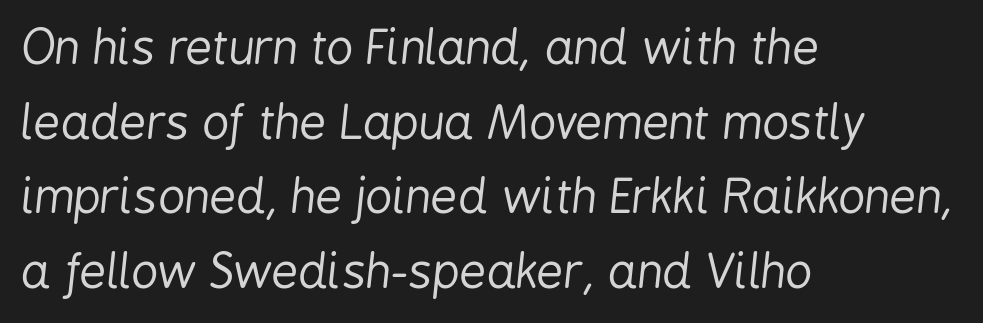
The image shows 47 px regular-weight, condensed type, italic (leaning right); set left-aligned, normal line spacing (1.59x), normal letter spacing, not underlined; low stroke contrast and a medium x-height.
